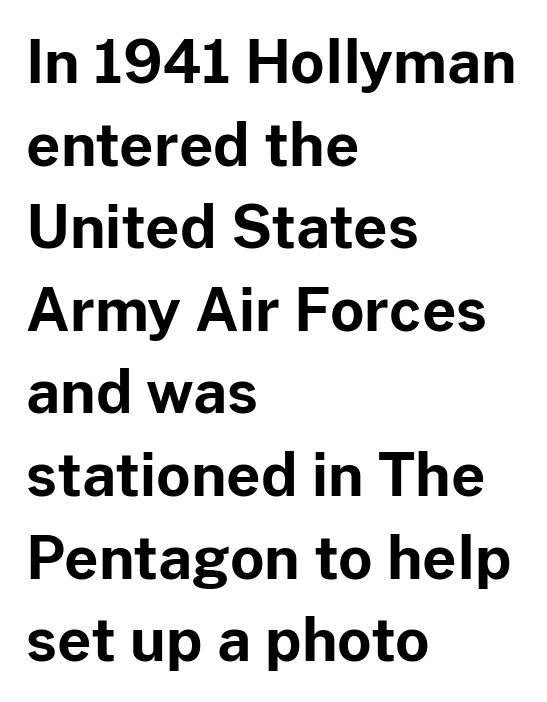
Q: Is the text bold? A: Yes.
Q: Is the text italic (slanted)? A: No, it is upright.
Q: Is the typeface a serif or a sans-serif typeface? A: Sans-serif.
Q: Is the text underlined? A: No.
Q: How is the paragraph aligned? A: Left-aligned.
Q: Is the spacing between letters normal or unusually wide? A: Normal.
Q: Is the spacing between lines tight, normal or loose? A: Normal.
Q: Width (condensed, normal, or wide)? A: Normal.
Q: Stroke contrast? A: Low.
Q: x-height? A: Medium.
Q: Monospaced? A: No.
